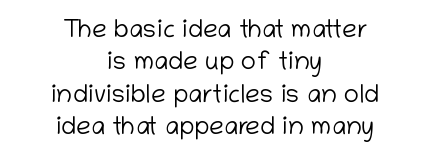
{"italic": "no", "bold": "no", "underline": "no", "align": "center", "line_spacing": "normal", "line_spacing_ratio": 1.25, "letter_spacing": "normal", "letter_spacing_em": 0.0, "glyph_px": 26}
